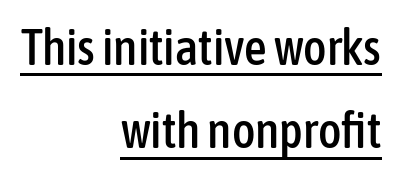
The vertical gap from one line to the next is medium. Check the space under the baseline: a stroke is drawn there. Stroke terminals: plain, sans-serif. A student would call this right alignment; a typographer would say flush right, rag left. The type is set solid horizontally, with unmodified tracking.
